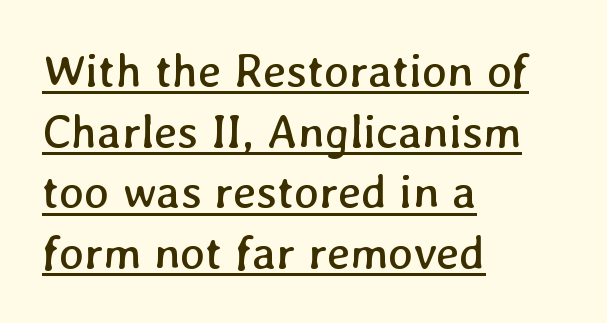
{"bold": "no", "weight": "regular", "width": "normal", "stroke_contrast": "low", "x_height": "medium", "monospaced": "no", "underline": "yes", "align": "left", "line_spacing": "normal", "line_spacing_ratio": 1.29, "letter_spacing": "normal", "letter_spacing_em": 0.0, "glyph_px": 47}
